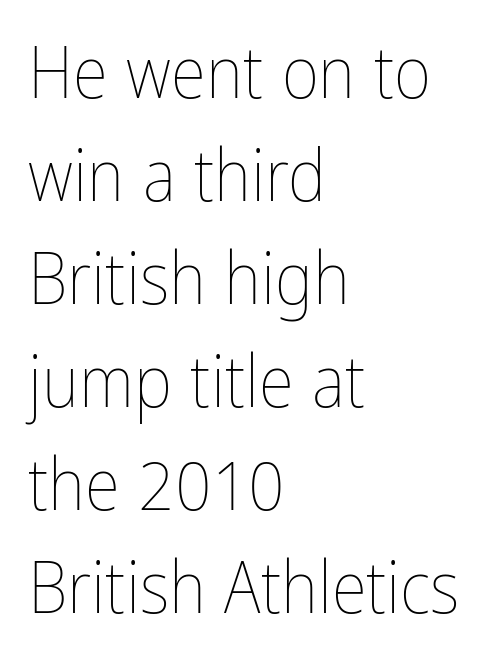
Reading down the block, your eye returns to a fixed left position each line. The typesetting does not lean heavy: it is not bold. Reading down the column, the eye jumps a familiar distance to each next line. These lines were composed using upright roman letters. A bare baseline throughout the passage.
